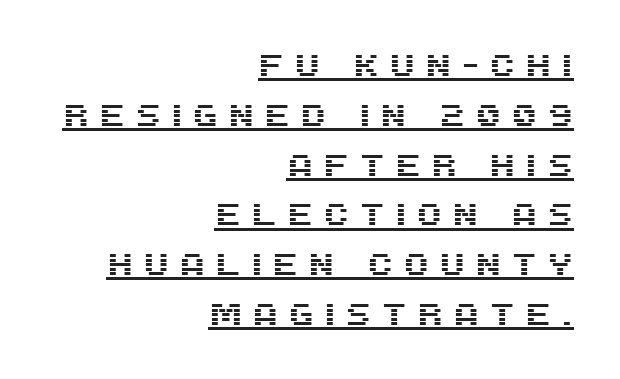
{"serif": "no", "italic": "no", "width": "normal", "stroke_contrast": "medium", "x_height": "large", "monospaced": "no", "underline": "yes", "align": "right", "line_spacing": "normal", "line_spacing_ratio": 1.66, "letter_spacing": "wide", "letter_spacing_em": 0.32, "glyph_px": 30}
